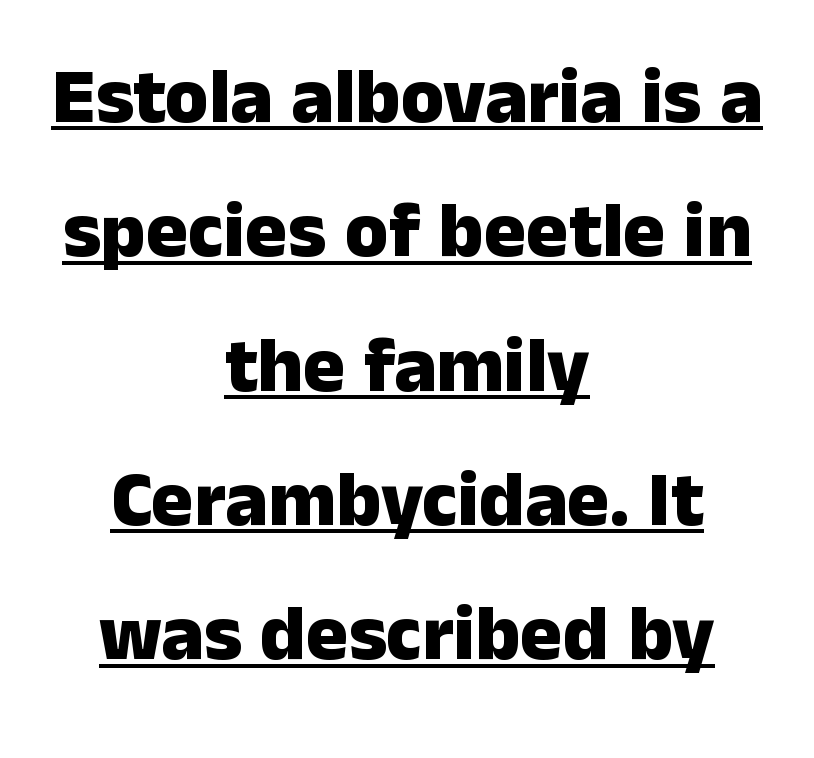
Q: Is the text bold? A: Yes.
Q: Is the text italic (slanted)? A: No, it is upright.
Q: Is the typeface a serif or a sans-serif typeface? A: Sans-serif.
Q: Is the text underlined? A: Yes.
Q: How is the paragraph aligned? A: Centered.
Q: Is the spacing between letters normal or unusually wide? A: Normal.
Q: Is the spacing between lines tight, normal or loose? A: Normal.
Q: Width (condensed, normal, or wide)? A: Normal.
Q: Stroke contrast? A: Low.
Q: x-height? A: Medium.
Q: Monospaced? A: No.
